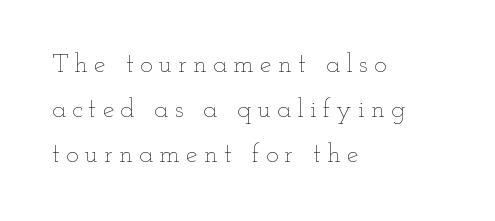
{"italic": "no", "bold": "no", "underline": "no", "align": "left", "line_spacing_ratio": 1.73, "letter_spacing": "wide", "letter_spacing_em": 0.24, "glyph_px": 26}
